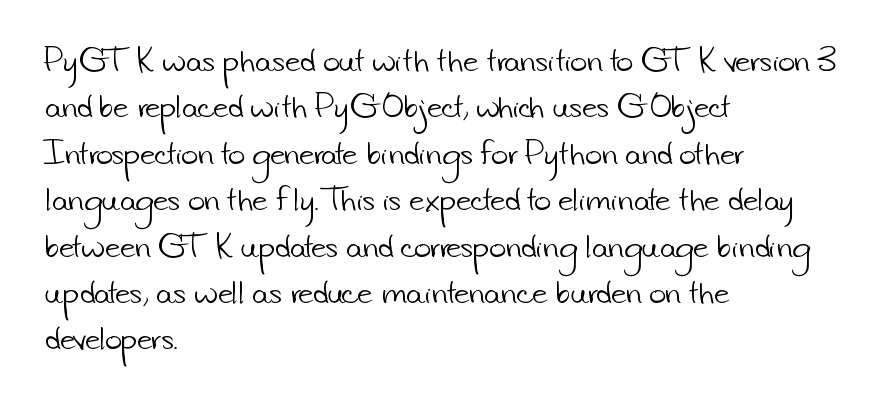
Does the leading feel generous? No, just average. Unmarked baselines from the first word to the last. A typesetter would call this proportional, since set widths differ per character. Nothing unusual about the tracking: characters are spaced as the font intends. The letterforms sit at book weight or below.
